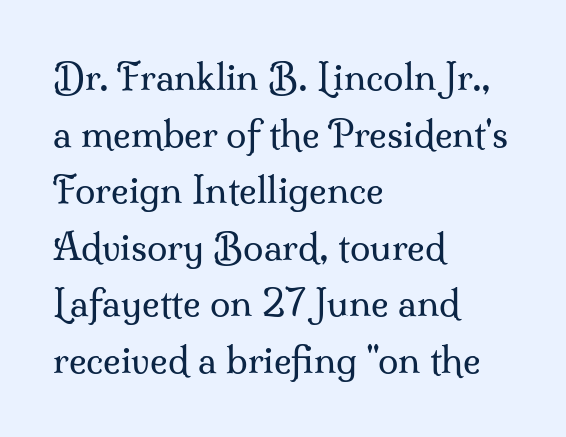
{"serif": "yes", "italic": "no", "bold": "no", "weight": "regular", "width": "normal", "stroke_contrast": "medium", "x_height": "small", "monospaced": "no", "underline": "no", "align": "left", "line_spacing": "normal", "line_spacing_ratio": 1.53, "letter_spacing": "normal", "letter_spacing_em": 0.0, "glyph_px": 37}
